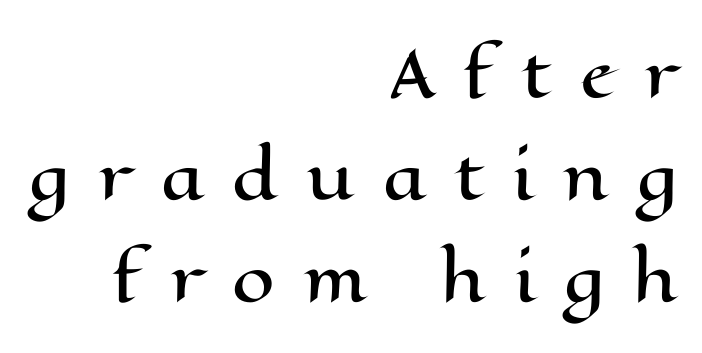
Posture: upright roman. Clear beneath every line of the passage. Does the copy run flush right? Yes — the right margin is perfectly even. Rows of type keep a routine distance in the vertical direction.
